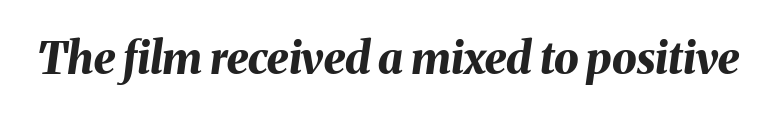
Is this a fixed-width face? No — the glyphs have proportional, varying widths. Bold? Absolutely — the strokes are thick and heavy. Compared with ordinary roman type, these characters are visibly tilted. Each row of text sits above clean, open space. Inter-character spacing is left at the font's built-in metrics.
